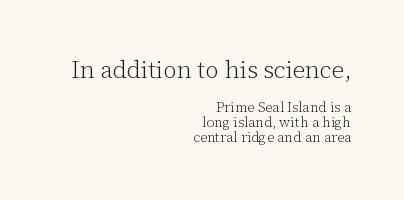
Q: Is the text bold? A: No.
Q: Is the text italic (slanted)? A: No, it is upright.
Q: Is the text underlined? A: No.
Q: How is the paragraph aligned? A: Right-aligned.
Q: Is the spacing between letters normal or unusually wide? A: Normal.
Q: Is the spacing between lines tight, normal or loose? A: Tight.
Q: Which block of text is set in a larger size, the first (top) or the second (bottom)? A: The first (top) one.
